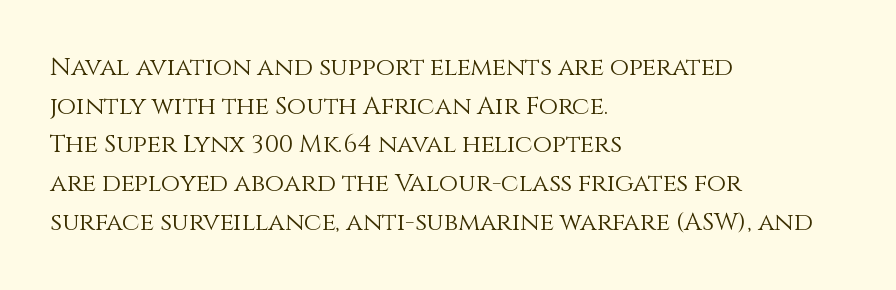
Q: Is the text bold? A: No.
Q: Is the text italic (slanted)? A: No, it is upright.
Q: Is the text underlined? A: No.
Q: How is the paragraph aligned? A: Left-aligned.
Q: Is the spacing between letters normal or unusually wide? A: Normal.
Q: Is the spacing between lines tight, normal or loose? A: Normal.
